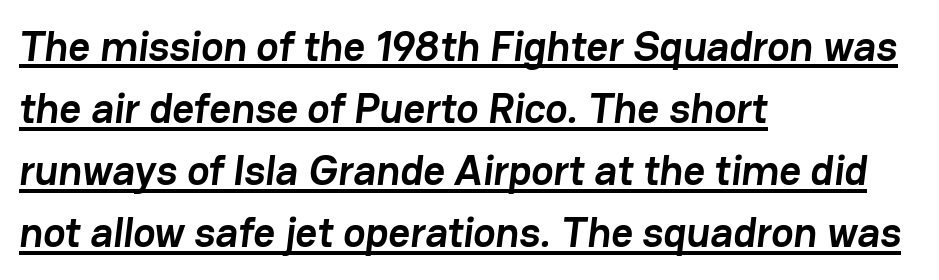
Q: Is the text bold? A: Yes.
Q: Is the typeface a serif or a sans-serif typeface? A: Sans-serif.
Q: Is the text underlined? A: Yes.
Q: How is the paragraph aligned? A: Left-aligned.
Q: Is the spacing between letters normal or unusually wide? A: Normal.
Q: Is the spacing between lines tight, normal or loose? A: Normal.
Q: Width (condensed, normal, or wide)? A: Normal.
Q: Stroke contrast? A: Low.
Q: x-height? A: Medium.
Q: Monospaced? A: No.
